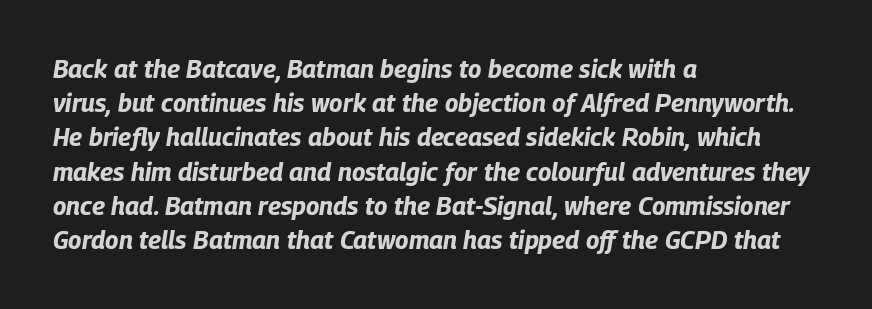
{"italic": "yes", "lean": "right", "slant_degrees": 9, "bold": "yes", "underline": "no", "align": "left", "line_spacing": "normal", "line_spacing_ratio": 1.37, "letter_spacing": "normal", "letter_spacing_em": 0.0, "glyph_px": 25}
